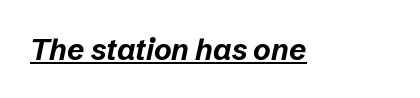
{"italic": "yes", "lean": "right", "slant_degrees": 12, "bold": "yes", "weight": "bold", "width": "normal", "stroke_contrast": "low", "x_height": "medium", "monospaced": "no", "underline": "yes", "letter_spacing": "normal", "letter_spacing_em": 0.0, "glyph_px": 30}
